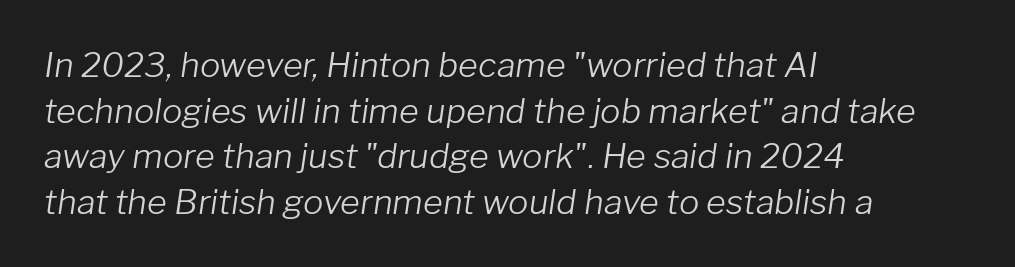
{"italic": "yes", "lean": "right", "slant_degrees": 8, "bold": "no", "weight": "light", "width": "normal", "stroke_contrast": "low", "x_height": "medium", "monospaced": "no", "underline": "no", "align": "left", "line_spacing": "normal", "line_spacing_ratio": 1.34, "letter_spacing": "normal", "letter_spacing_em": 0.0, "glyph_px": 34}
